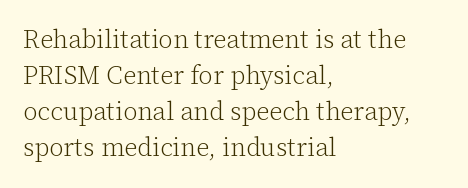
{"italic": "no", "bold": "no", "underline": "no", "align": "left", "line_spacing": "normal", "line_spacing_ratio": 1.44, "letter_spacing": "normal", "letter_spacing_em": 0.0, "glyph_px": 25}
